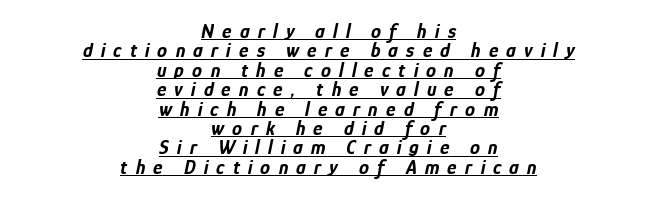
The image shows 20 px bold type, italic (leaning right); set centered, tight line spacing (0.97x), unusually wide letter spacing (+0.41 em), underlined.
